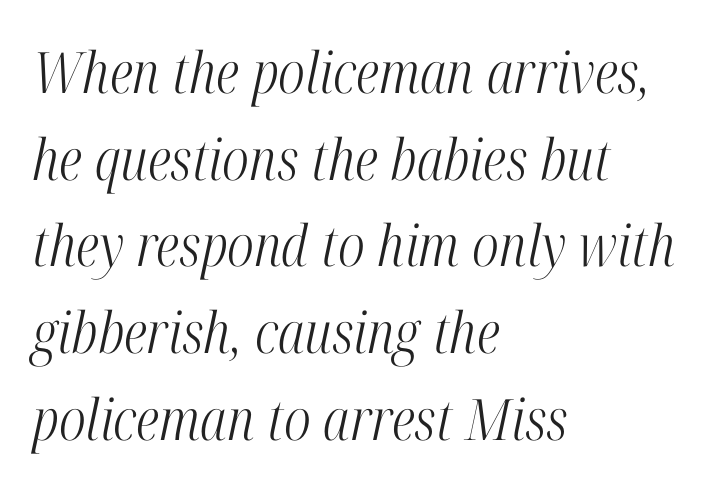
The letters sit at their default tracking, neither squeezed nor spread. These lines were composed using italics. Interline gaps are of average width in this sample. The passage shown is typed in a proportional face where columns would drift. The letters carry serifs — small finishing strokes at the ends of their stems.
